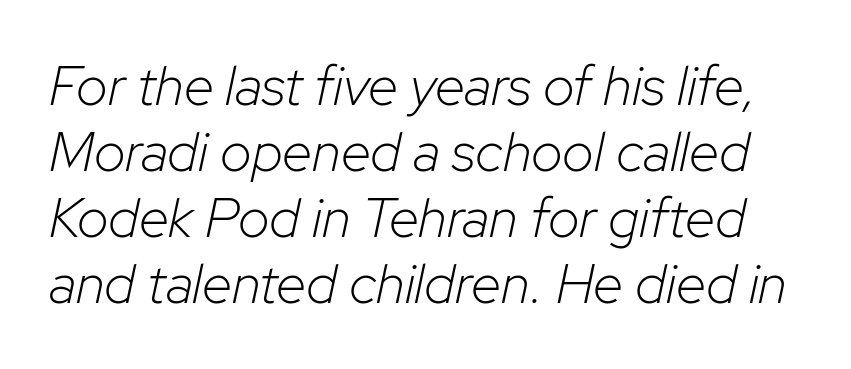
{"italic": "yes", "lean": "right", "slant_degrees": 12, "bold": "no", "weight": "light", "width": "normal", "stroke_contrast": "low", "x_height": "medium", "monospaced": "no", "underline": "no", "line_spacing_ratio": 1.2, "letter_spacing": "normal", "letter_spacing_em": 0.0, "glyph_px": 55}
